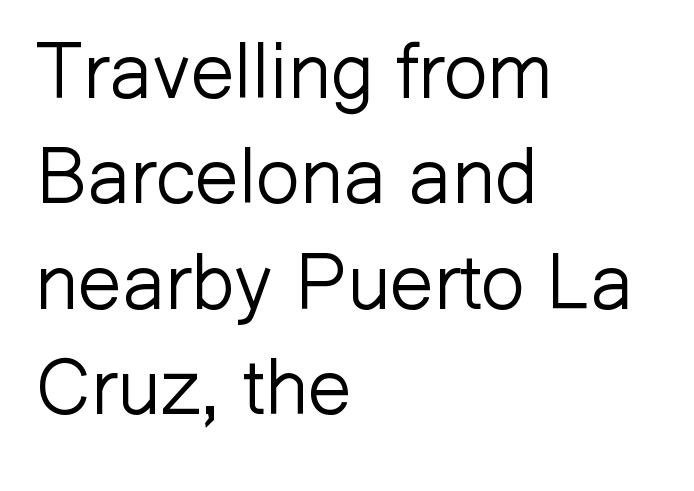
{"serif": "no", "italic": "no", "bold": "no", "weight": "light", "width": "normal", "stroke_contrast": "low", "x_height": "medium", "monospaced": "no", "underline": "no", "align": "left", "line_spacing": "normal", "line_spacing_ratio": 1.35, "letter_spacing": "normal", "letter_spacing_em": 0.0, "glyph_px": 78}
